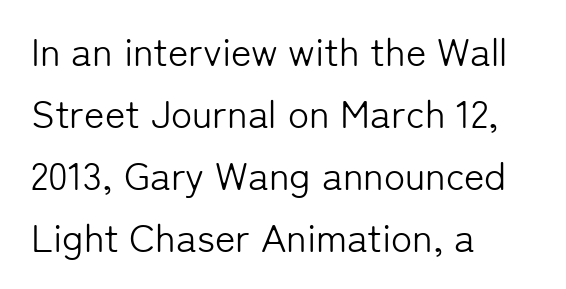
Q: Is the text bold? A: No.
Q: Is the text italic (slanted)? A: No, it is upright.
Q: Is the typeface a serif or a sans-serif typeface? A: Sans-serif.
Q: Is the text underlined? A: No.
Q: How is the paragraph aligned? A: Left-aligned.
Q: Is the spacing between letters normal or unusually wide? A: Normal.
Q: Is the spacing between lines tight, normal or loose? A: Normal.
Q: Width (condensed, normal, or wide)? A: Normal.
Q: Stroke contrast? A: Low.
Q: x-height? A: Medium.
Q: Monospaced? A: No.
